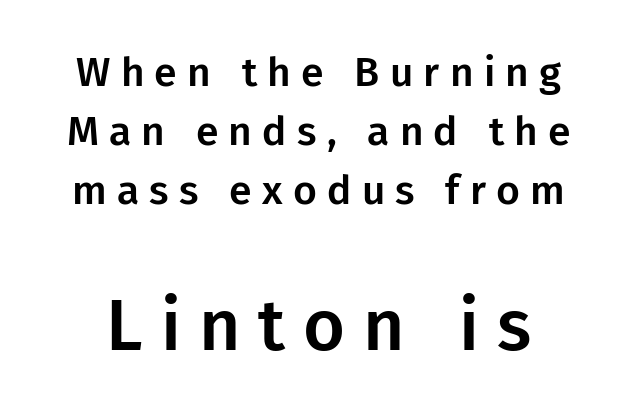
The image shows 72 px sans-serif type, upright; set normal line spacing (1.44x), unusually wide letter spacing (+0.25 em), not underlined; the second (bottom) block is 1.76x larger; low stroke contrast and a medium x-height.
